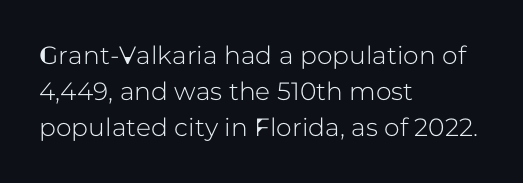
The image shows 25 px text type, upright; set left-aligned, normal line spacing (1.45x), normal letter spacing, not underlined.
